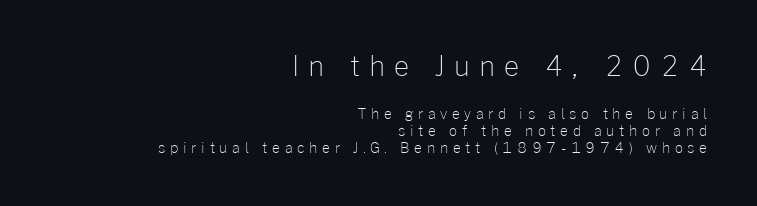
The font sits on the lighter half of the weight spectrum, regular included. Between one letter and the next there's a generous, obvious gap. The foot of each line stays bare and open. Ordinary non-slanted type is in use. All the whitespace from short lines collects on the left. This layout puts the oversized block above and the modest block below.
